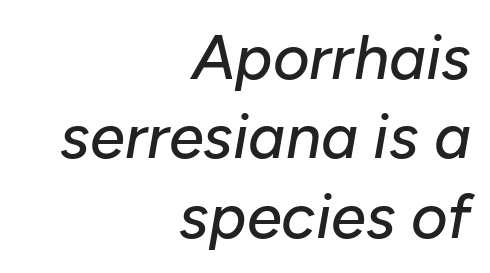
Q: Is the text italic (slanted)? A: Yes, it leans right by about 10 degrees.
Q: Is the text underlined? A: No.
Q: How is the paragraph aligned? A: Right-aligned.
Q: Is the spacing between letters normal or unusually wide? A: Normal.
Q: Is the spacing between lines tight, normal or loose? A: Normal.
Q: Width (condensed, normal, or wide)? A: Normal.
Q: Stroke contrast? A: Low.
Q: x-height? A: Medium.
Q: Monospaced? A: No.
